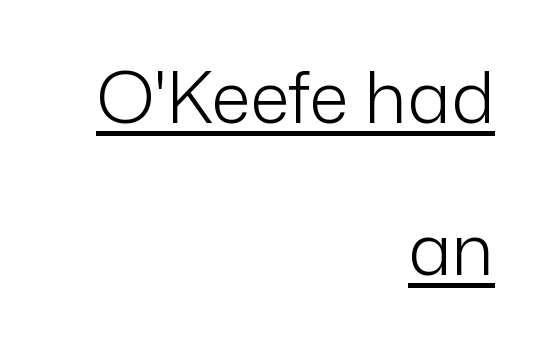
{"serif": "no", "italic": "no", "bold": "no", "weight": "light", "width": "normal", "stroke_contrast": "low", "x_height": "medium", "monospaced": "no", "underline": "yes", "align": "right", "line_spacing": "loose", "line_spacing_ratio": 2.11, "letter_spacing": "normal", "letter_spacing_em": 0.0, "glyph_px": 72}
